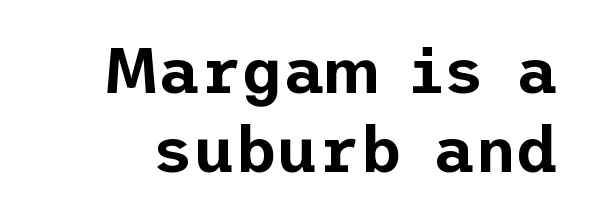
Q: Is the text italic (slanted)? A: No, it is upright.
Q: Is the typeface a serif or a sans-serif typeface? A: Sans-serif.
Q: Is the text underlined? A: No.
Q: Is the spacing between letters normal or unusually wide? A: Normal.
Q: Width (condensed, normal, or wide)? A: Normal.
Q: Stroke contrast? A: Low.
Q: x-height? A: Medium.
